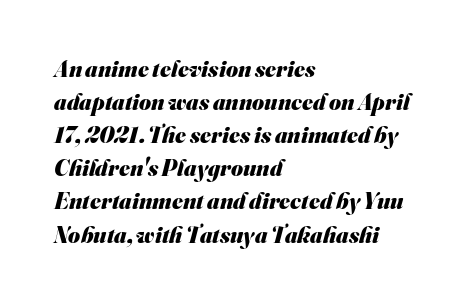
Bold? Absolutely — the strokes are thick and heavy. Descenders are the only things crossing below the line. The rows are spaced the way most documents space them. You could call the tracking neutral — neither tight nor loose.
